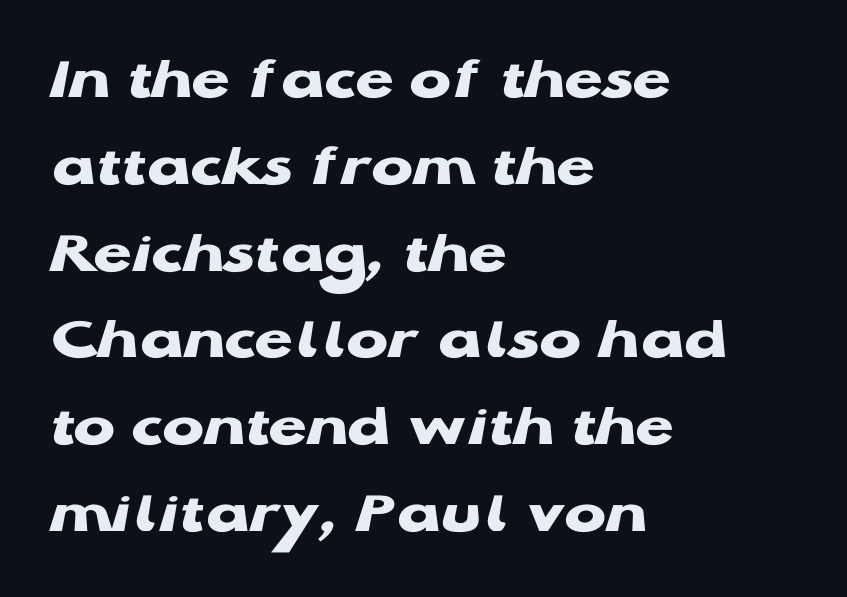
The image shows 62 px heavy, wide sans-serif type, upright; set left-aligned, normal line spacing (1.4x), normal letter spacing, not underlined; low stroke contrast and a medium x-height.
